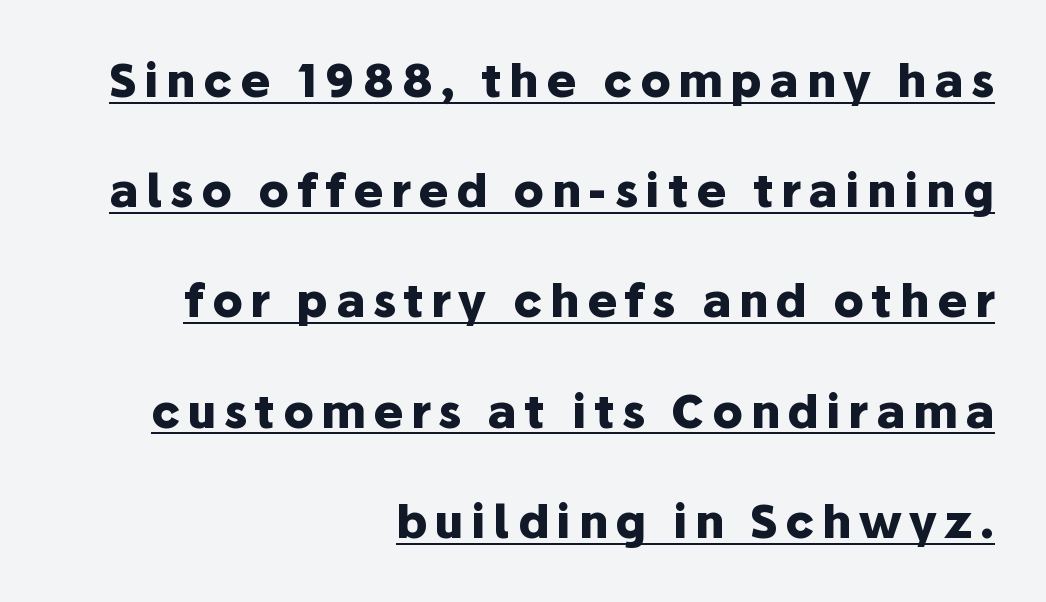
The image shows 45 px heavy sans-serif type, upright; set right-aligned, loose line spacing (2.45x), underlined; low stroke contrast and a medium x-height.
